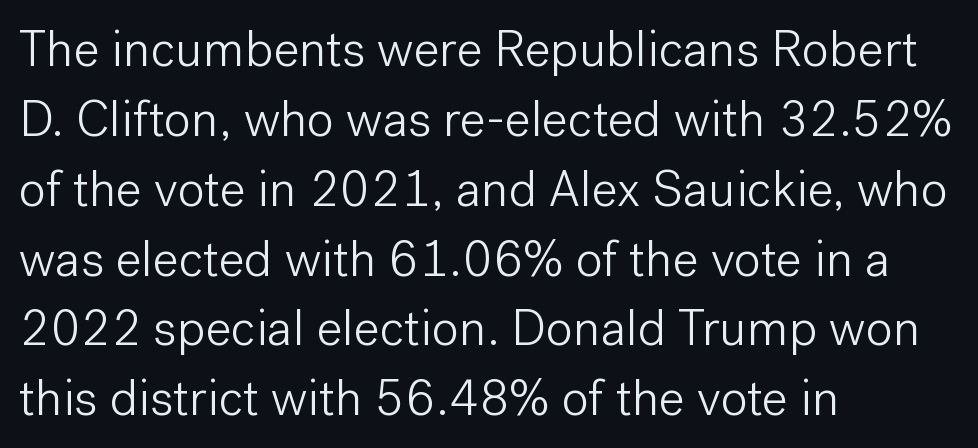
Q: Is the text bold? A: No.
Q: Is the text italic (slanted)? A: No, it is upright.
Q: Is the typeface a serif or a sans-serif typeface? A: Sans-serif.
Q: Is the text underlined? A: No.
Q: How is the paragraph aligned? A: Left-aligned.
Q: Is the spacing between letters normal or unusually wide? A: Normal.
Q: Is the spacing between lines tight, normal or loose? A: Normal.
Q: Width (condensed, normal, or wide)? A: Normal.
Q: Stroke contrast? A: Low.
Q: x-height? A: Medium.
Q: Monospaced? A: No.
